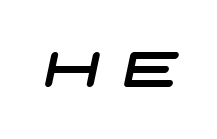
{"serif": "no", "width": "wide", "stroke_contrast": "low", "x_height": "large", "underline": "no", "letter_spacing": "wide", "letter_spacing_em": 0.48, "glyph_px": 49}
